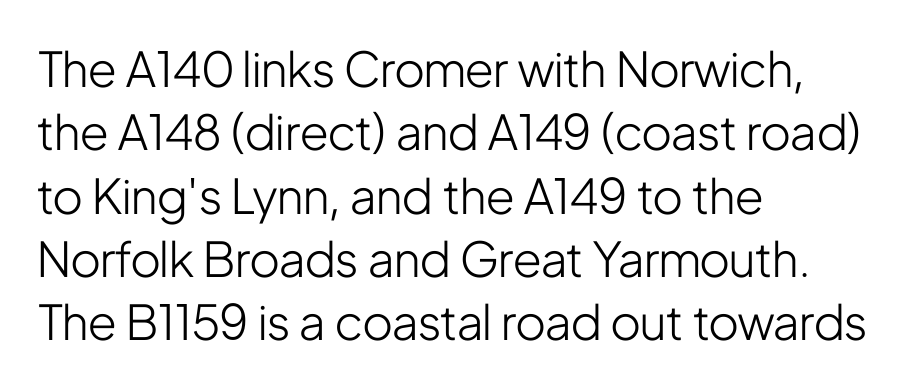
Q: Is the text bold? A: No.
Q: Is the text italic (slanted)? A: No, it is upright.
Q: Is the typeface a serif or a sans-serif typeface? A: Sans-serif.
Q: Is the text underlined? A: No.
Q: How is the paragraph aligned? A: Left-aligned.
Q: Is the spacing between letters normal or unusually wide? A: Normal.
Q: Is the spacing between lines tight, normal or loose? A: Normal.
Q: Width (condensed, normal, or wide)? A: Condensed.
Q: Stroke contrast? A: Low.
Q: x-height? A: Medium.
Q: Monospaced? A: No.
